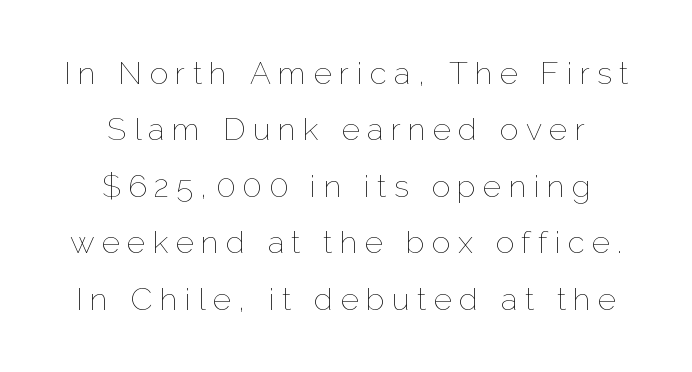
Beneath every word, the page is bare. A typesetter would call this heavily tracked-out type. Tall strokes in this sample are plumb rather than angled. Each line is balanced around a shared central axis. The face used here is proportionally spaced, like ordinary book or web type.
